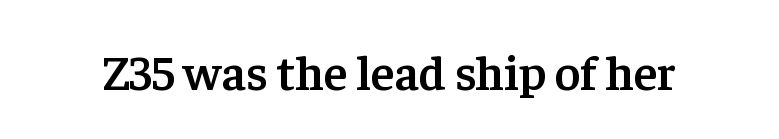
Q: Is the text bold? A: Semi-bold.
Q: Is the text italic (slanted)? A: No, it is upright.
Q: Is the typeface a serif or a sans-serif typeface? A: Serif.
Q: Is the text underlined? A: No.
Q: Is the spacing between letters normal or unusually wide? A: Normal.
Q: Width (condensed, normal, or wide)? A: Normal.
Q: Stroke contrast? A: Low.
Q: x-height? A: Medium.
Q: Monospaced? A: No.
